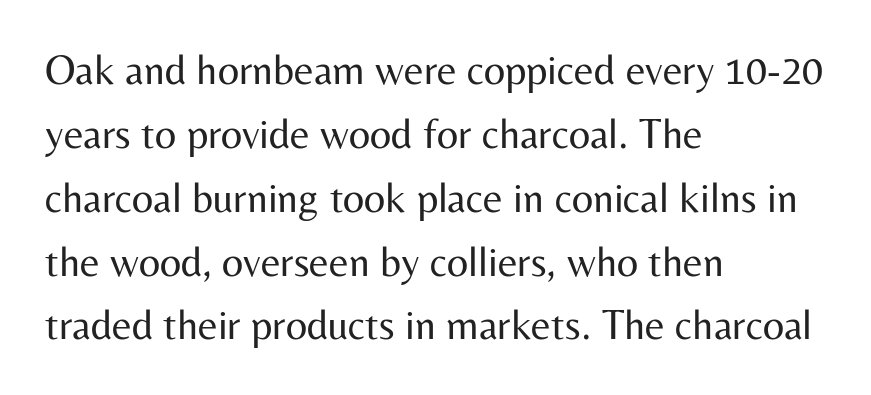
Q: Is the text bold? A: No.
Q: Is the text italic (slanted)? A: No, it is upright.
Q: Is the typeface a serif or a sans-serif typeface? A: Sans-serif.
Q: Is the text underlined? A: No.
Q: How is the paragraph aligned? A: Left-aligned.
Q: Is the spacing between letters normal or unusually wide? A: Normal.
Q: Is the spacing between lines tight, normal or loose? A: Normal.
Q: Width (condensed, normal, or wide)? A: Normal.
Q: Stroke contrast? A: Medium.
Q: x-height? A: Medium.
Q: Monospaced? A: No.
